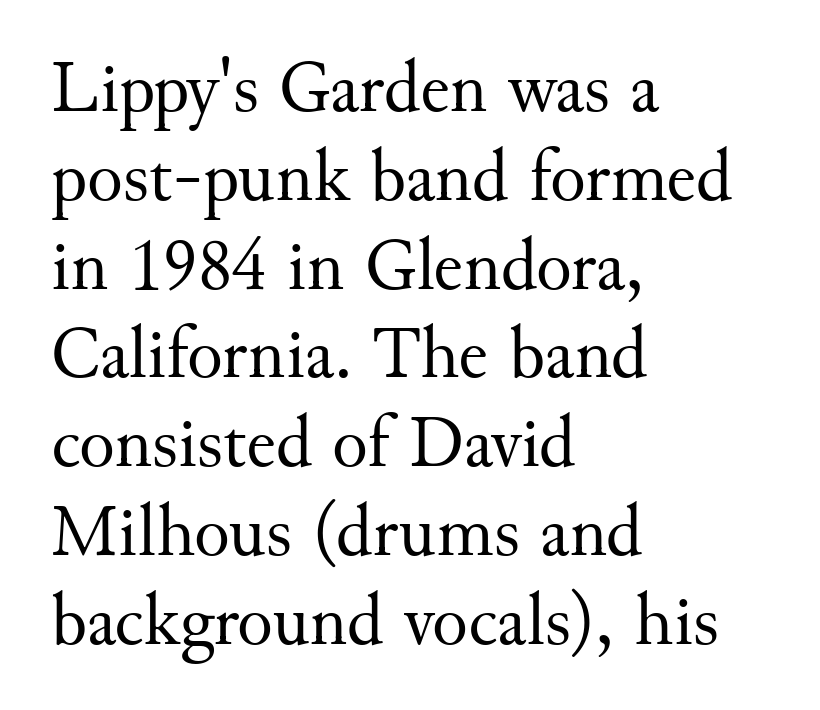
The image shows 74 px regular-weight serif type, upright; set left-aligned, line spacing 1.2x, normal letter spacing, not underlined; medium stroke contrast and a small x-height.
